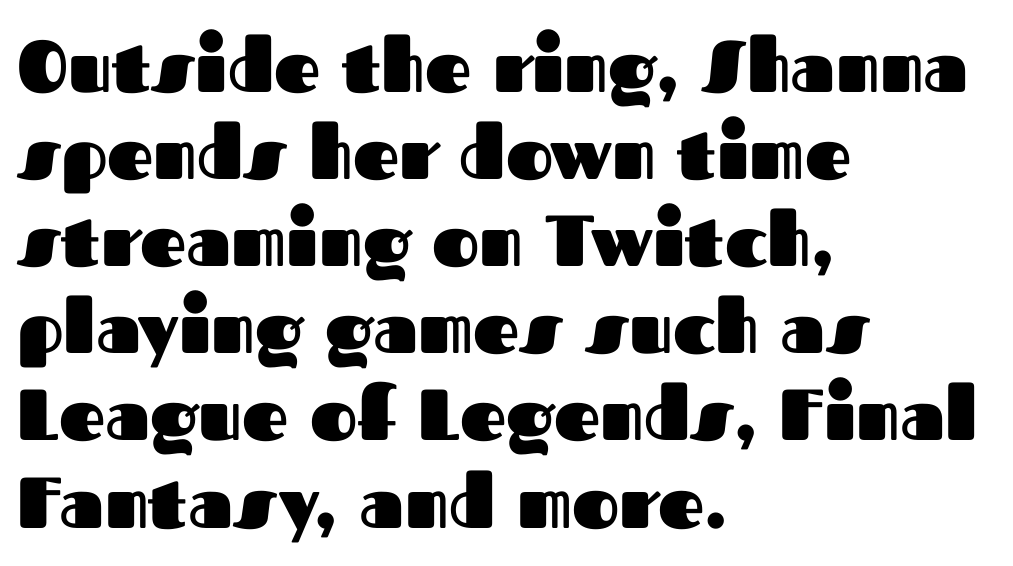
{"serif": "no", "italic": "no", "bold": "yes", "weight": "heavy", "width": "normal", "stroke_contrast": "medium", "x_height": "medium", "monospaced": "no", "underline": "no", "align": "left", "line_spacing_ratio": 1.21, "letter_spacing": "normal", "letter_spacing_em": 0.0, "glyph_px": 72}
